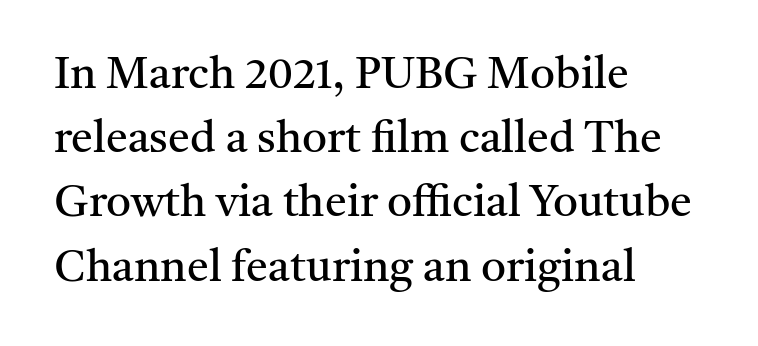
Compared with typical body copy, the letter spacing here is the same. Decoration check: the copy has no underline. The ragged edge is on the right, which tells us the setting is flush left. The block of text has a typical density, with ordinary space between rows. Stroke mass is kept to a normal reading level or below.
